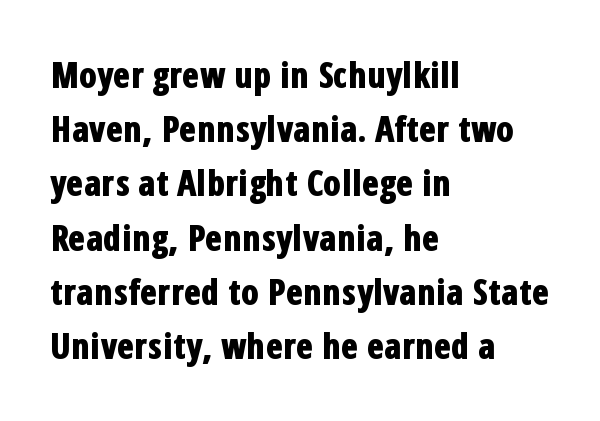
The image shows 35 px bold, condensed sans-serif type, upright; set left-aligned, normal line spacing (1.55x), normal letter spacing, not underlined; low stroke contrast and a medium x-height.
